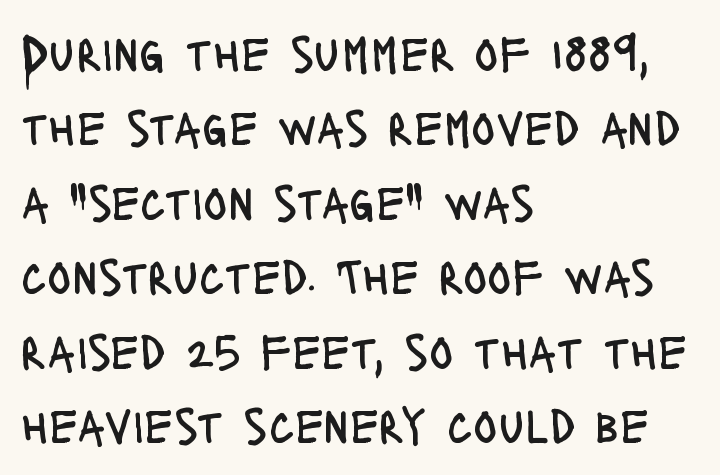
The image shows 50 px regular-weight, condensed sans-serif type, upright; set left-aligned, normal line spacing (1.49x), normal letter spacing, not underlined; low stroke contrast and a large x-height.
